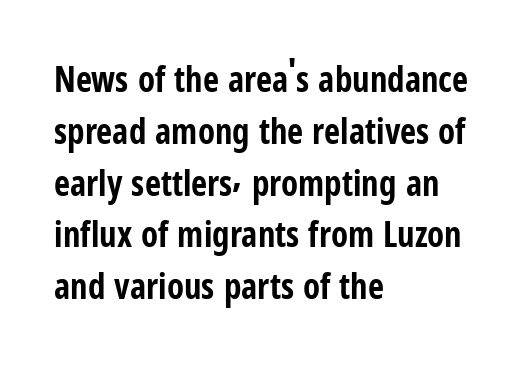
{"serif": "no", "italic": "no", "bold": "yes", "weight": "bold", "width": "condensed", "stroke_contrast": "low", "x_height": "medium", "monospaced": "no", "underline": "no", "align": "left", "line_spacing": "normal", "line_spacing_ratio": 1.48, "letter_spacing": "normal", "letter_spacing_em": 0.0, "glyph_px": 35}
